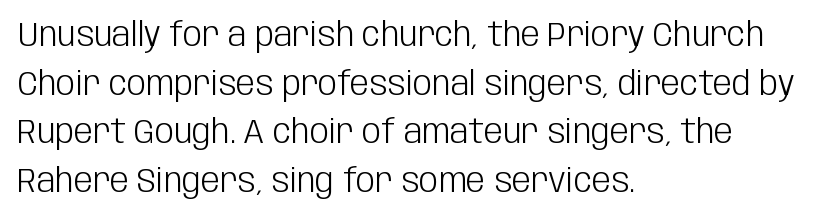
Q: Is the text bold? A: No.
Q: Is the text italic (slanted)? A: No, it is upright.
Q: Is the typeface a serif or a sans-serif typeface? A: Sans-serif.
Q: Is the text underlined? A: No.
Q: How is the paragraph aligned? A: Left-aligned.
Q: Is the spacing between letters normal or unusually wide? A: Normal.
Q: Is the spacing between lines tight, normal or loose? A: Normal.
Q: Width (condensed, normal, or wide)? A: Condensed.
Q: Stroke contrast? A: Low.
Q: x-height? A: Large.
Q: Monospaced? A: No.
